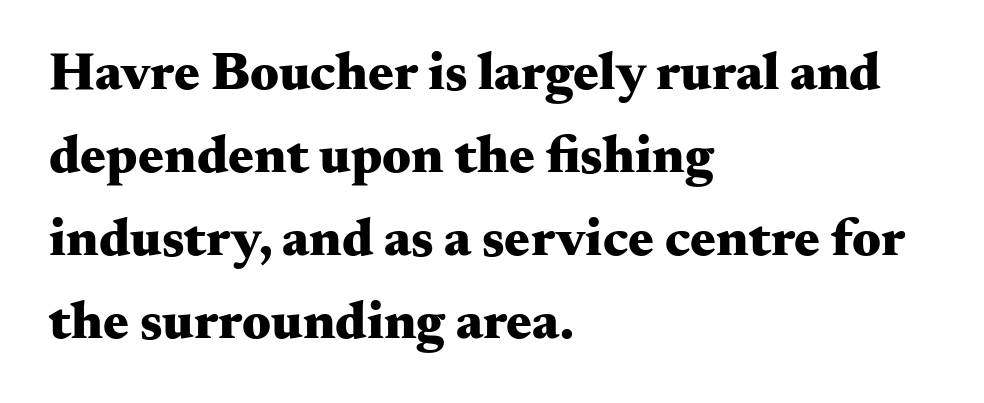
This rendering employs a face with finishing strokes, i.e., a serif. Decoration check: the copy has no underline. A typesetter would call this leading conventional body-copy spacing. Each word holds together tightly as a unit, with standard inter-letter gaps.
